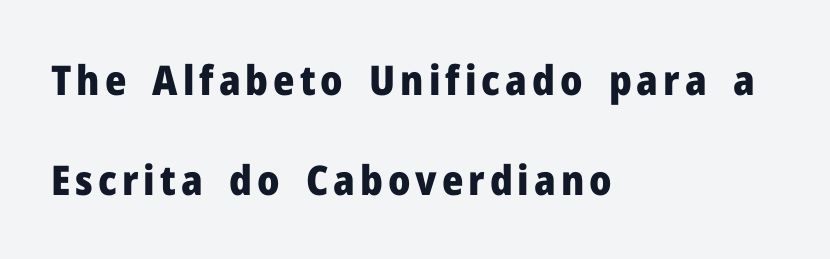
The image shows 41 px heavy sans-serif type, upright; set left-aligned, loose line spacing (2.43x), not underlined; low stroke contrast and a medium x-height.
